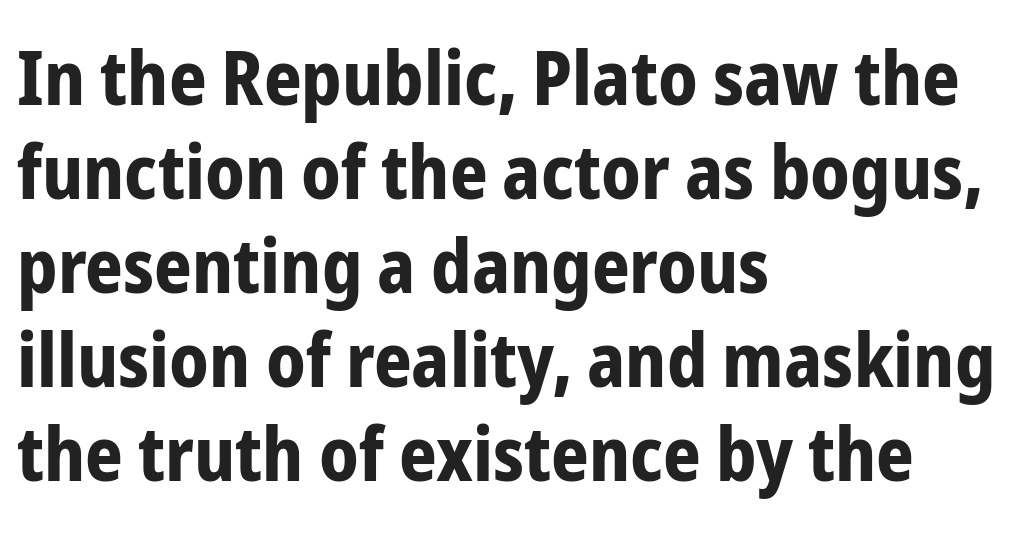
Q: Is the text bold? A: Yes.
Q: Is the text italic (slanted)? A: No, it is upright.
Q: Is the typeface a serif or a sans-serif typeface? A: Sans-serif.
Q: Is the text underlined? A: No.
Q: How is the paragraph aligned? A: Left-aligned.
Q: Is the spacing between letters normal or unusually wide? A: Normal.
Q: Is the spacing between lines tight, normal or loose? A: Normal.
Q: Width (condensed, normal, or wide)? A: Condensed.
Q: Stroke contrast? A: Low.
Q: x-height? A: Medium.
Q: Monospaced? A: No.
